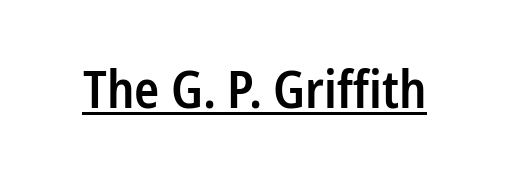
Q: Is the text bold? A: Semi-bold.
Q: Is the text italic (slanted)? A: No, it is upright.
Q: Is the typeface a serif or a sans-serif typeface? A: Sans-serif.
Q: Is the text underlined? A: Yes.
Q: Is the spacing between letters normal or unusually wide? A: Normal.
Q: Width (condensed, normal, or wide)? A: Condensed.
Q: Stroke contrast? A: Low.
Q: x-height? A: Medium.
Q: Monospaced? A: No.
